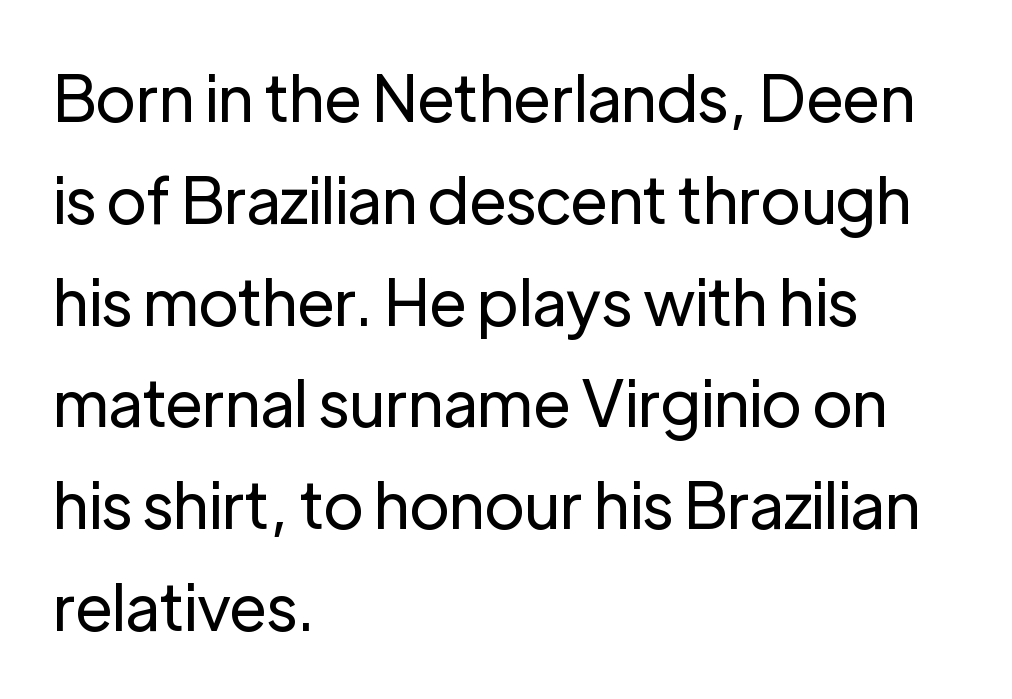
Q: Is the text bold? A: No.
Q: Is the text italic (slanted)? A: No, it is upright.
Q: Is the typeface a serif or a sans-serif typeface? A: Sans-serif.
Q: Is the text underlined? A: No.
Q: How is the paragraph aligned? A: Left-aligned.
Q: Is the spacing between letters normal or unusually wide? A: Normal.
Q: Is the spacing between lines tight, normal or loose? A: Normal.
Q: Width (condensed, normal, or wide)? A: Normal.
Q: Stroke contrast? A: Low.
Q: x-height? A: Medium.
Q: Monospaced? A: No.
